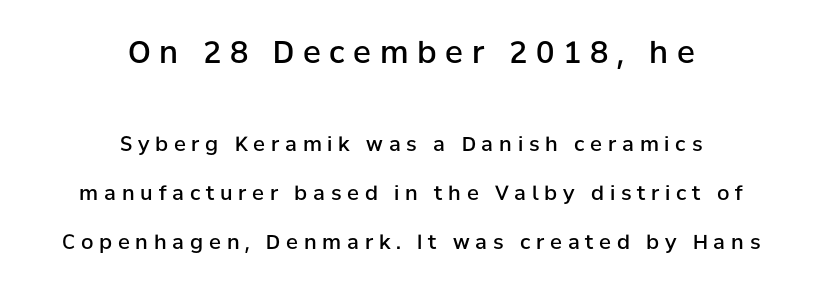
{"serif": "no", "italic": "no", "bold": "semi", "weight": "semibold", "width": "normal", "stroke_contrast": "low", "x_height": "medium", "monospaced": "no", "underline": "no", "align": "center", "line_spacing": "loose", "line_spacing_ratio": 2.46, "letter_spacing": "wide", "letter_spacing_em": 0.29, "larger_block": "first", "size_ratio": 1.5, "glyph_px": 30}
